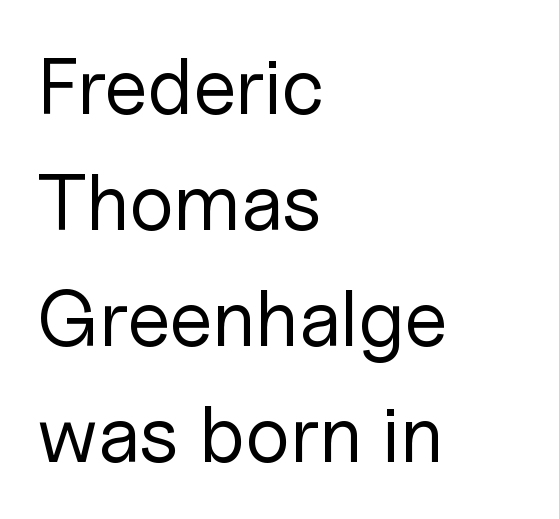
Rows of type keep a routine distance in the vertical direction. Vertical stems look standard width or narrower in stroke. The zone under the glyphs is completely vacant. Looks like regular typesetting: each glyph gets only the width it needs. Visually the block forms a straight wall on the left and a jagged coastline on the right. Ordinary non-slanted type is in use.
